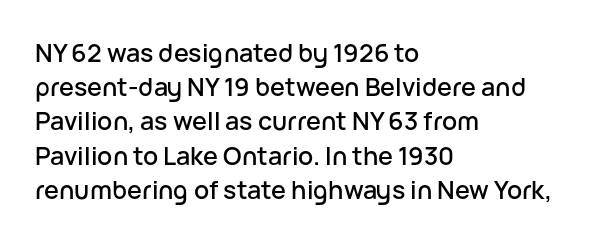
The image shows 25 px text type, upright; set left-aligned, normal line spacing (1.37x), normal letter spacing, not underlined.
